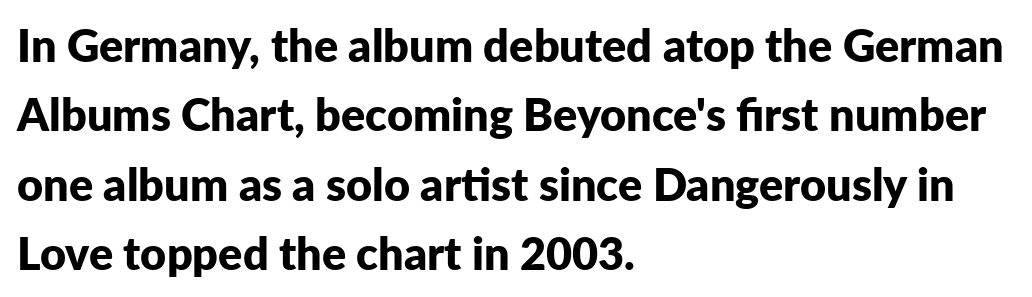
The image shows 45 px bold sans-serif type, upright; set left-aligned, normal line spacing (1.54x), normal letter spacing, not underlined; low stroke contrast and a medium x-height.
